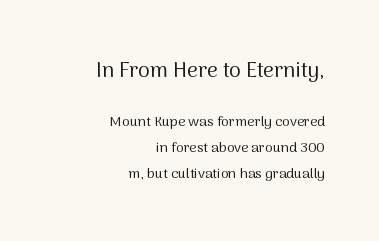
Has an underline been added? It has not. Words appear dense and cohesive because spacing is normal. Typesetter's note — upper block bumped up in size, lower block left smaller. A roman cut, with each character standing at attention. This rendering uses right alignment, leaving the left contour irregular.
